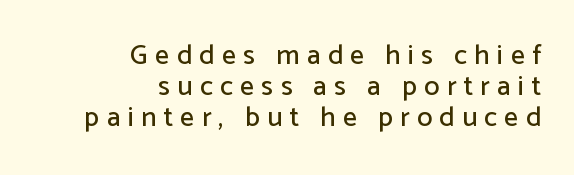
Is there any slant? The stems are plumb. The line-height multiplier appears low, near solid setting. Leftover space on each line is placed entirely before the opening word. The letters advance in unequal steps, a hallmark of proportional type.
